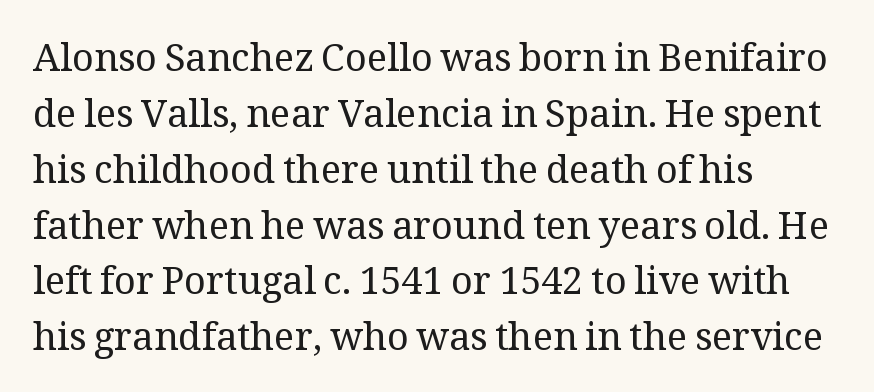
{"serif": "yes", "italic": "no", "bold": "no", "weight": "regular", "width": "normal", "stroke_contrast": "medium", "x_height": "medium", "monospaced": "no", "underline": "no", "align": "left", "line_spacing": "normal", "line_spacing_ratio": 1.47, "letter_spacing": "normal", "letter_spacing_em": 0.0, "glyph_px": 38}
